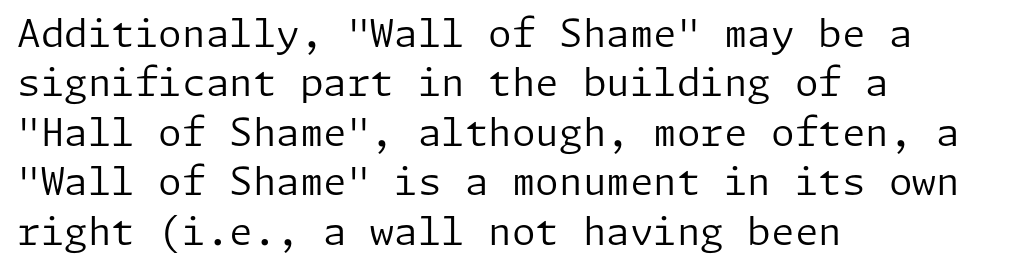
Counters stay open thanks to moderate or lighter strokes. Notice how descenders clear the ascenders below comfortably — that's standard leading. The axis of the letterforms is exactly vertical. The glyphs in this specimen are sans serif. Leftover space on each line is placed entirely after the last word.
